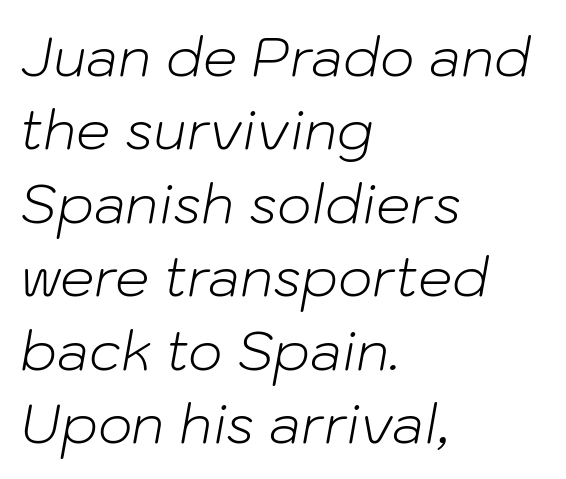
Q: Is the text bold? A: No.
Q: Is the text italic (slanted)? A: Yes, it leans right by about 10 degrees.
Q: Is the text underlined? A: No.
Q: How is the paragraph aligned? A: Left-aligned.
Q: Is the spacing between letters normal or unusually wide? A: Normal.
Q: Is the spacing between lines tight, normal or loose? A: Normal.
Q: Width (condensed, normal, or wide)? A: Normal.
Q: Stroke contrast? A: Low.
Q: x-height? A: Medium.
Q: Monospaced? A: No.
